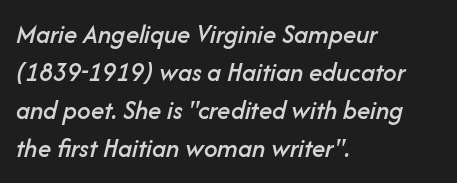
{"italic": "yes", "lean": "right", "slant_degrees": 14, "underline": "no", "align": "left", "line_spacing": "normal", "line_spacing_ratio": 1.41, "letter_spacing": "normal", "letter_spacing_em": 0.0, "glyph_px": 27}
